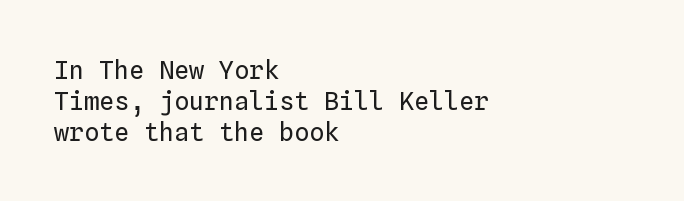
Q: Is the text bold? A: No.
Q: Is the text italic (slanted)? A: No, it is upright.
Q: Is the text underlined? A: No.
Q: How is the paragraph aligned? A: Left-aligned.
Q: Is the spacing between letters normal or unusually wide? A: Normal.
